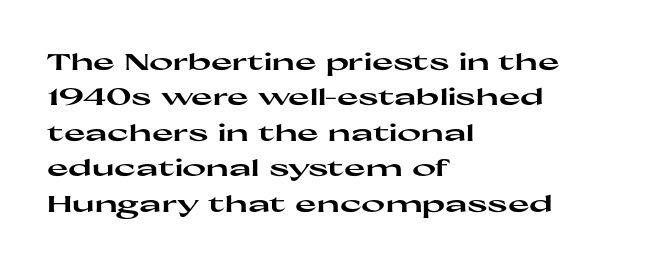
Q: Is the text bold? A: Yes.
Q: Is the text italic (slanted)? A: No, it is upright.
Q: Is the text underlined? A: No.
Q: How is the paragraph aligned? A: Left-aligned.
Q: Is the spacing between letters normal or unusually wide? A: Normal.
Q: Is the spacing between lines tight, normal or loose? A: Normal.
